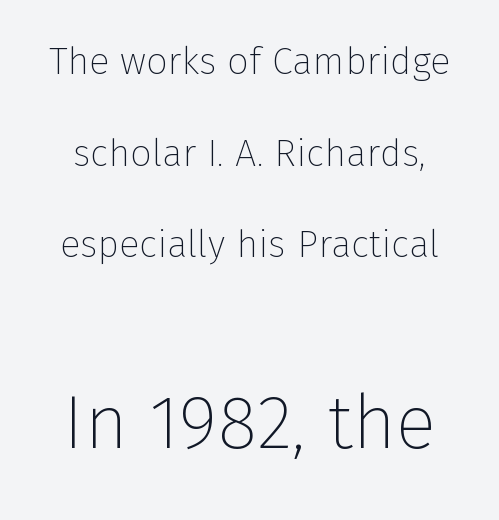
{"serif": "no", "italic": "no", "bold": "no", "weight": "thin", "width": "normal", "stroke_contrast": "low", "x_height": "medium", "monospaced": "no", "underline": "no", "line_spacing": "loose", "line_spacing_ratio": 2.41, "letter_spacing": "normal", "letter_spacing_em": 0.0, "larger_block": "second", "size_ratio": 1.97, "glyph_px": 75}
